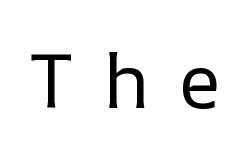
The image shows 76 px regular-weight type, upright; set unusually wide letter spacing (+0.4 em), not underlined; low stroke contrast and a medium x-height.
